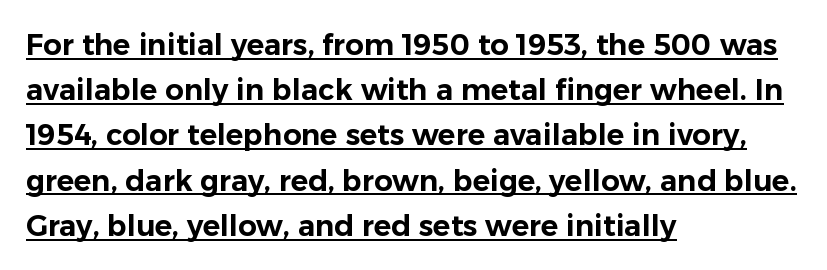
The image shows 29 px sans-serif type, upright; set left-aligned, normal line spacing (1.56x), normal letter spacing, underlined; low stroke contrast and a medium x-height.
